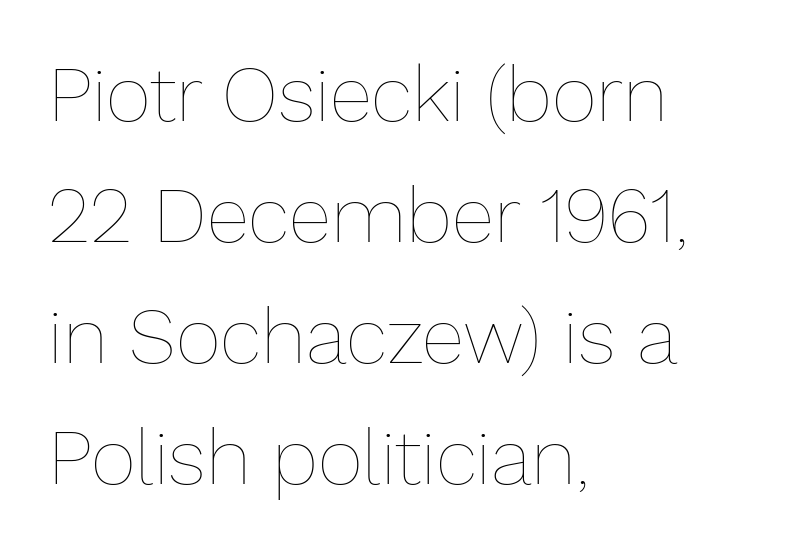
{"italic": "no", "bold": "no", "weight": "thin", "width": "normal", "stroke_contrast": "low", "x_height": "medium", "monospaced": "no", "underline": "no", "align": "left", "line_spacing": "normal", "line_spacing_ratio": 1.55, "letter_spacing": "normal", "letter_spacing_em": 0.0, "glyph_px": 78}
